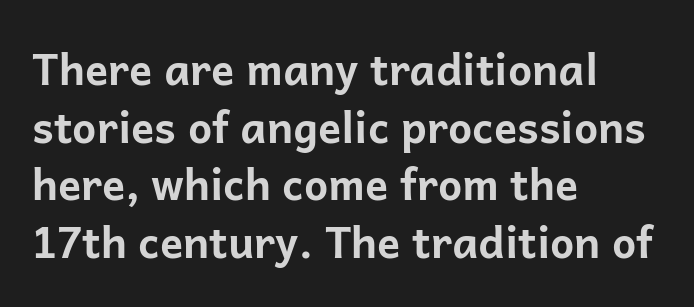
A typesetter would call this proportional, since set widths differ per character. The lines are quadded left. What stands out about the letter spacing? Nothing — it is the standard amount. Regarding serifs, this sample does without them.
